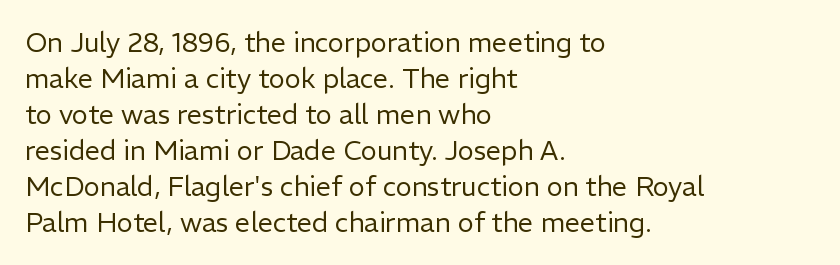
{"italic": "no", "bold": "no", "underline": "no", "align": "left", "line_spacing": "normal", "line_spacing_ratio": 1.33, "letter_spacing": "normal", "letter_spacing_em": 0.0, "glyph_px": 27}
